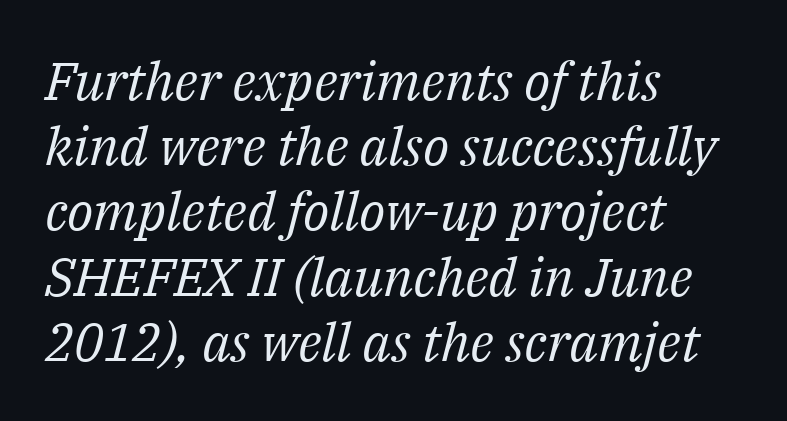
The image shows 53 px regular-weight serif type, italic (leaning right); set left-aligned, line spacing 1.23x, normal letter spacing, not underlined; medium stroke contrast and a medium x-height.
